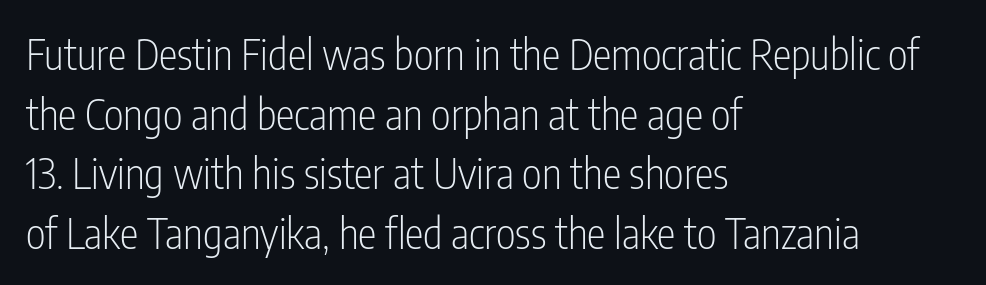
The image shows 42 px light, condensed sans-serif type, upright; set left-aligned, normal line spacing (1.42x), normal letter spacing, not underlined; low stroke contrast and a medium x-height.
